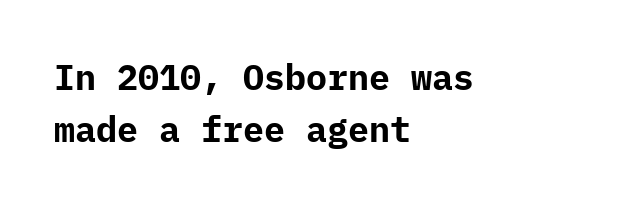
The image shows 35 px bold sans-serif type, upright; set left-aligned, normal line spacing (1.49x), normal letter spacing, not underlined; low stroke contrast and a medium x-height.
